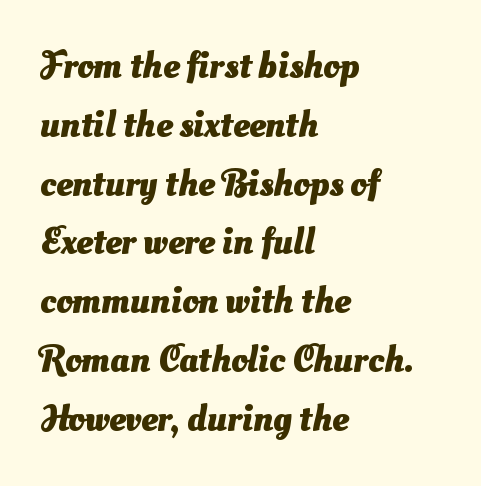
Q: Is the text bold? A: Yes.
Q: Is the typeface a serif or a sans-serif typeface? A: Sans-serif.
Q: Is the text underlined? A: No.
Q: How is the paragraph aligned? A: Left-aligned.
Q: Is the spacing between letters normal or unusually wide? A: Normal.
Q: Is the spacing between lines tight, normal or loose? A: Normal.
Q: Width (condensed, normal, or wide)? A: Normal.
Q: Stroke contrast? A: Medium.
Q: x-height? A: Small.
Q: Monospaced? A: No.
